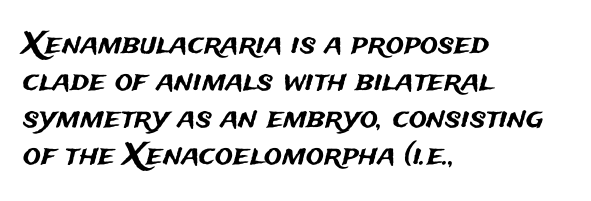
Q: Is the text italic (slanted)? A: Yes.
Q: Is the typeface a serif or a sans-serif typeface? A: Sans-serif.
Q: Is the text underlined? A: No.
Q: How is the paragraph aligned? A: Left-aligned.
Q: Is the spacing between letters normal or unusually wide? A: Normal.
Q: Width (condensed, normal, or wide)? A: Normal.
Q: Stroke contrast? A: Medium.
Q: x-height? A: Medium.
Q: Monospaced? A: No.
